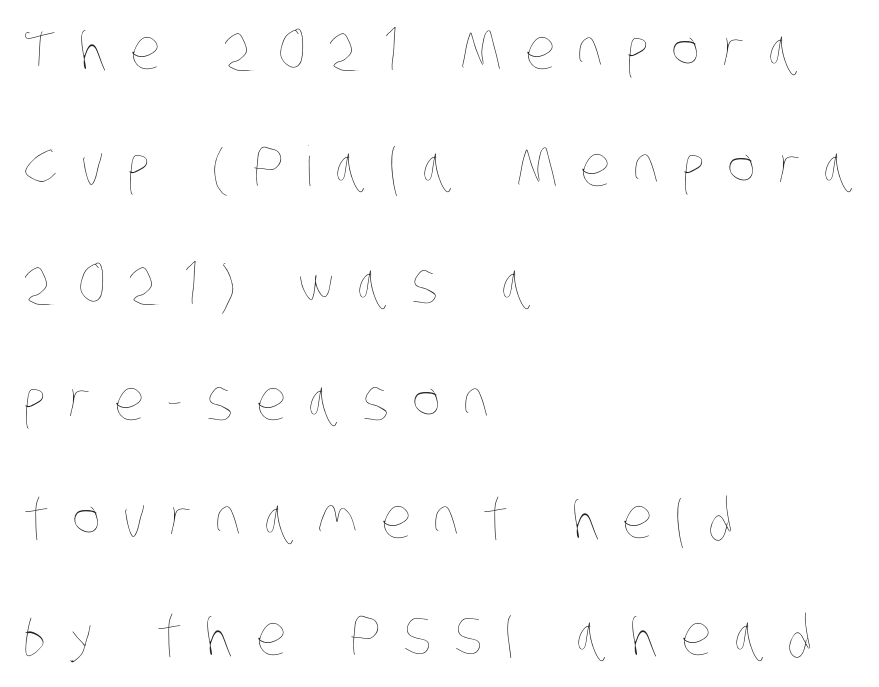
The glyphs are unaccompanied by any horizontal stroke below them. The line texture is sparse and dotted thanks to wide tracking. This sample trades compactness for vertical openness between lines. If you drew a ruler down the left edge, every line would touch it. Spacing verdict: proportional, widths tailored to each character.
